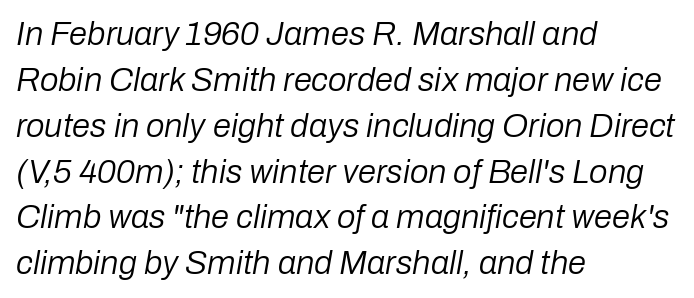
Q: Is the text bold? A: No.
Q: Is the text italic (slanted)? A: Yes, it leans right by about 10 degrees.
Q: Is the text underlined? A: No.
Q: How is the paragraph aligned? A: Left-aligned.
Q: Is the spacing between letters normal or unusually wide? A: Normal.
Q: Is the spacing between lines tight, normal or loose? A: Normal.
Q: Width (condensed, normal, or wide)? A: Normal.
Q: Stroke contrast? A: Low.
Q: x-height? A: Medium.
Q: Monospaced? A: No.
